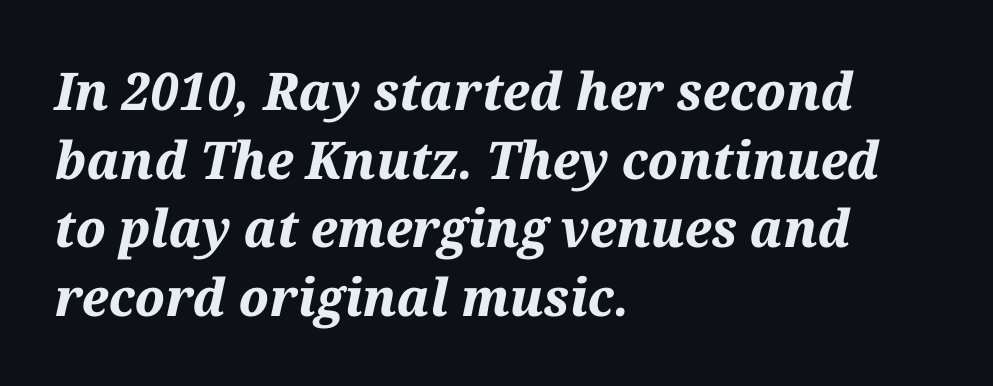
{"italic": "yes", "lean": "right", "slant_degrees": 12, "bold": "yes", "weight": "bold", "width": "normal", "stroke_contrast": "medium", "x_height": "medium", "monospaced": "no", "underline": "no", "align": "left", "line_spacing": "normal", "line_spacing_ratio": 1.32, "letter_spacing": "normal", "letter_spacing_em": 0.0, "glyph_px": 52}
